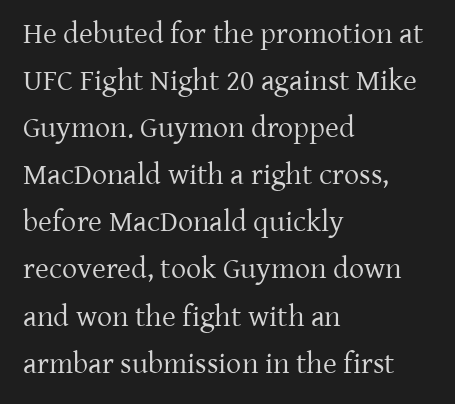
Q: Is the text bold? A: No.
Q: Is the text italic (slanted)? A: No, it is upright.
Q: Is the typeface a serif or a sans-serif typeface? A: Serif.
Q: Is the text underlined? A: No.
Q: How is the paragraph aligned? A: Left-aligned.
Q: Is the spacing between letters normal or unusually wide? A: Normal.
Q: Is the spacing between lines tight, normal or loose? A: Normal.
Q: Width (condensed, normal, or wide)? A: Normal.
Q: Stroke contrast? A: Low.
Q: x-height? A: Medium.
Q: Monospaced? A: No.
